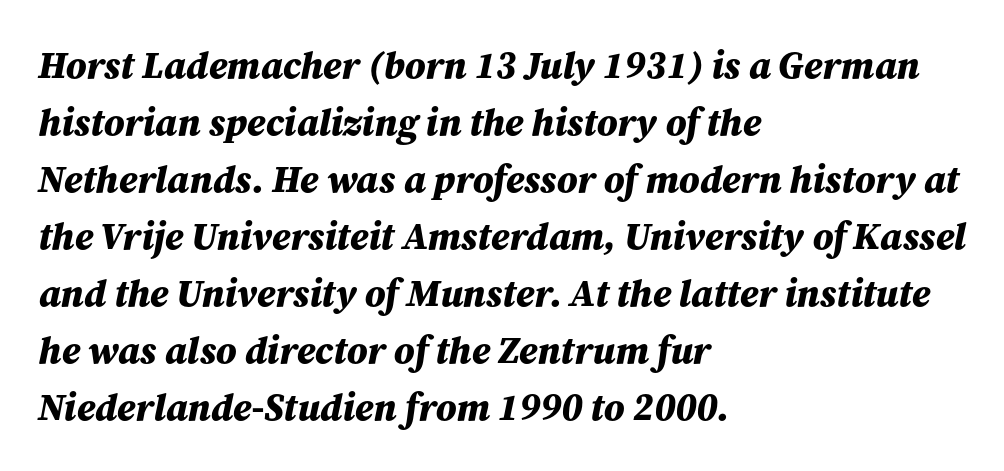
The image shows 38 px bold type, italic (leaning right); set left-aligned, normal line spacing (1.5x), normal letter spacing, not underlined; medium stroke contrast and a medium x-height.
